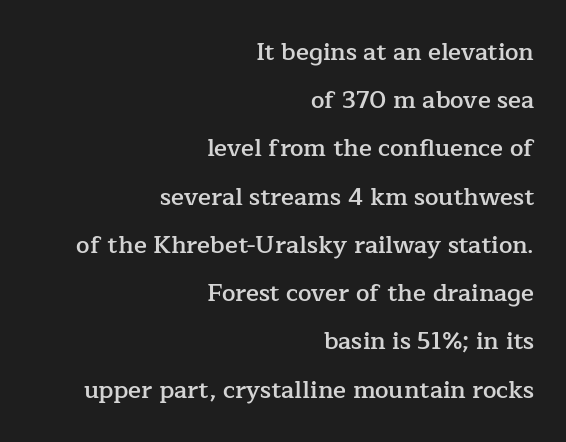
Letters rest on an invisible, unmarked baseline. Line spacing here is loose. Caption: multi-line text, flush right, ragged left. Italic? Not at all — the glyphs are vertical.
